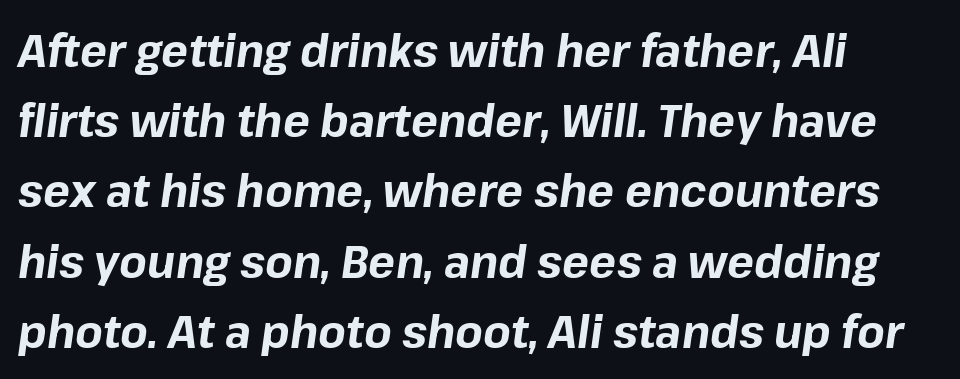
{"italic": "yes", "lean": "right", "slant_degrees": 8, "bold": "yes", "weight": "bold", "width": "normal", "stroke_contrast": "low", "x_height": "medium", "monospaced": "no", "underline": "no", "align": "left", "line_spacing": "normal", "line_spacing_ratio": 1.56, "letter_spacing": "normal", "letter_spacing_em": 0.0, "glyph_px": 45}
